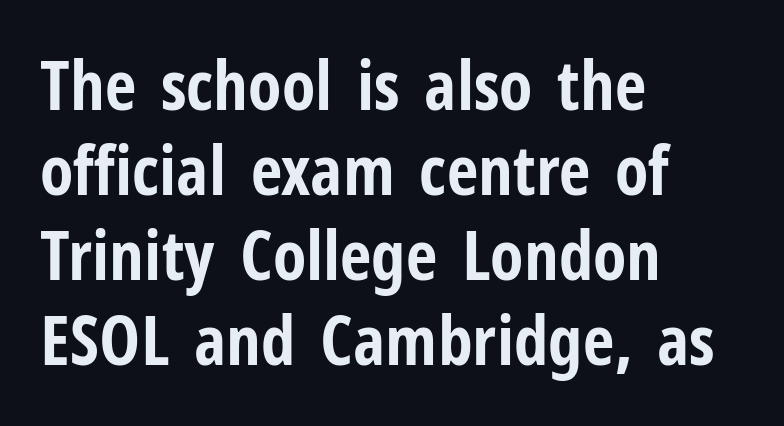
The image shows 69 px bold, condensed sans-serif type, upright; set left-aligned, line spacing 1.23x, normal letter spacing, not underlined; low stroke contrast and a medium x-height.
